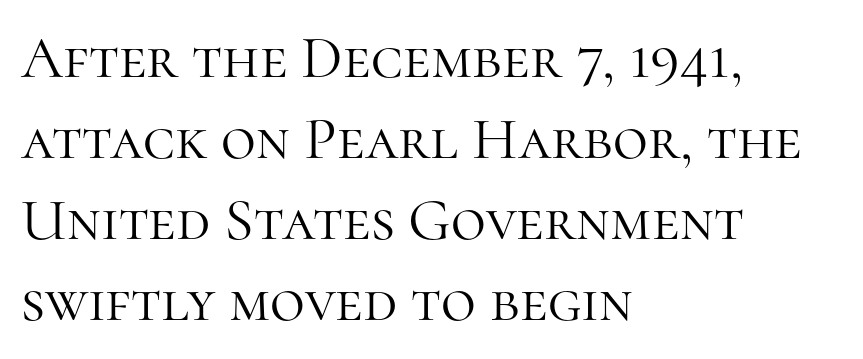
Q: Is the text bold? A: No.
Q: Is the text italic (slanted)? A: No, it is upright.
Q: Is the typeface a serif or a sans-serif typeface? A: Serif.
Q: Is the text underlined? A: No.
Q: How is the paragraph aligned? A: Left-aligned.
Q: Is the spacing between letters normal or unusually wide? A: Normal.
Q: Is the spacing between lines tight, normal or loose? A: Normal.
Q: Width (condensed, normal, or wide)? A: Normal.
Q: Stroke contrast? A: High.
Q: x-height? A: Medium.
Q: Monospaced? A: No.
